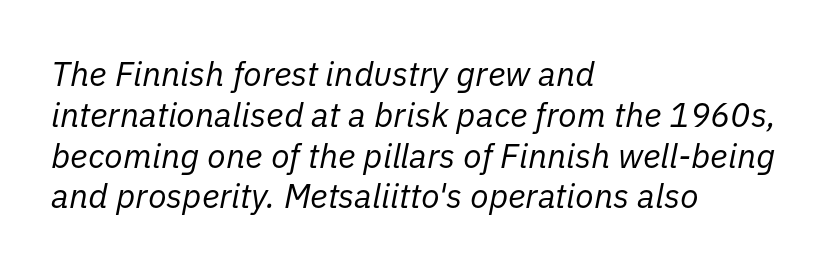
Weight class: somewhere from thin through regular. What stands out about the letter spacing? Nothing — it is the standard amount. Is this a fixed-width face? No — the glyphs have proportional, varying widths. Quick note: underline off.
